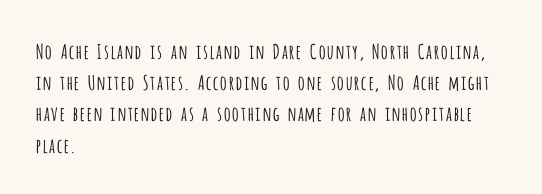
Between one letter and the next there's only the usual sliver of space. Letters rest on an invisible, unmarked baseline. Does the copy run flush right? No — it runs flush left. Nothing heavy about these letters — not bold at all.
